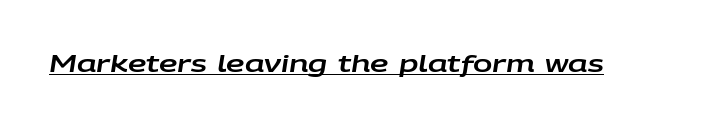
The image shows 23 px text type, italic (leaning right); set normal letter spacing, underlined.
